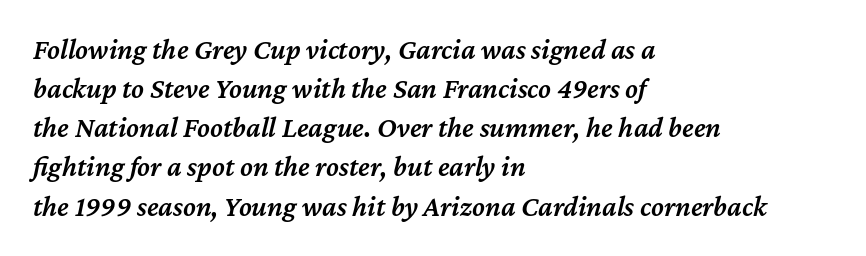
The image shows 29 px semibold type, italic (leaning right); set left-aligned, normal line spacing (1.35x), normal letter spacing, not underlined; medium stroke contrast and a medium x-height.
